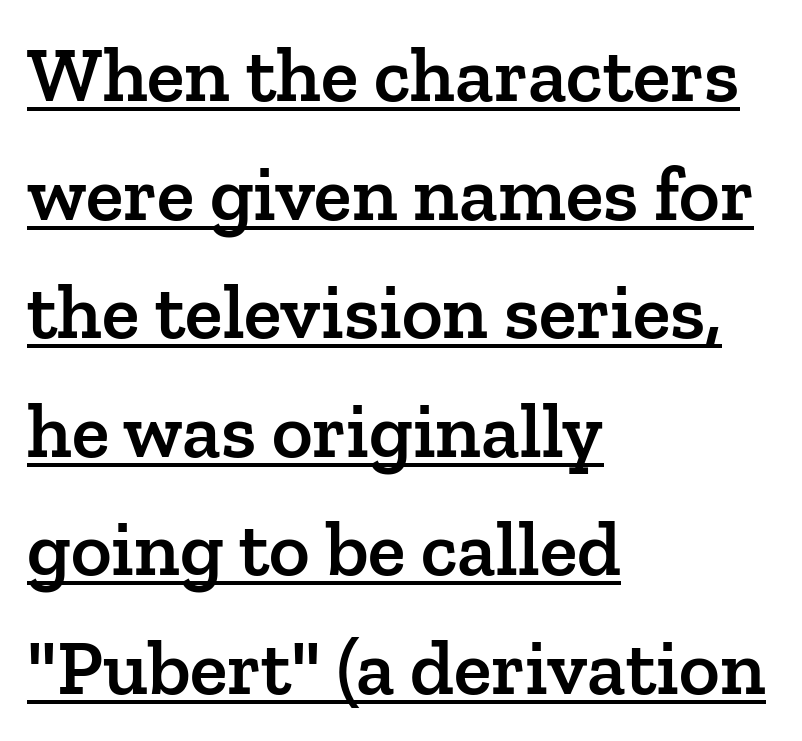
The face used here is rendered with its standard letterfit. This is moderately heavy type, rendered in semibold. In terms of leading, this rendering sits right in the middle. These lines are rendered in a variable-pitch font.
